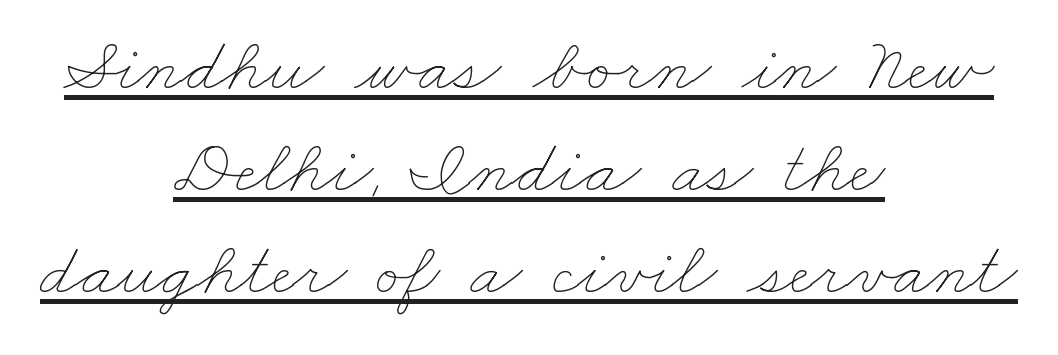
{"bold": "no", "weight": "thin", "width": "wide", "stroke_contrast": "low", "x_height": "small", "monospaced": "no", "underline": "yes", "align": "center", "line_spacing": "normal", "line_spacing_ratio": 1.34, "letter_spacing": "normal", "letter_spacing_em": 0.0, "glyph_px": 76}
